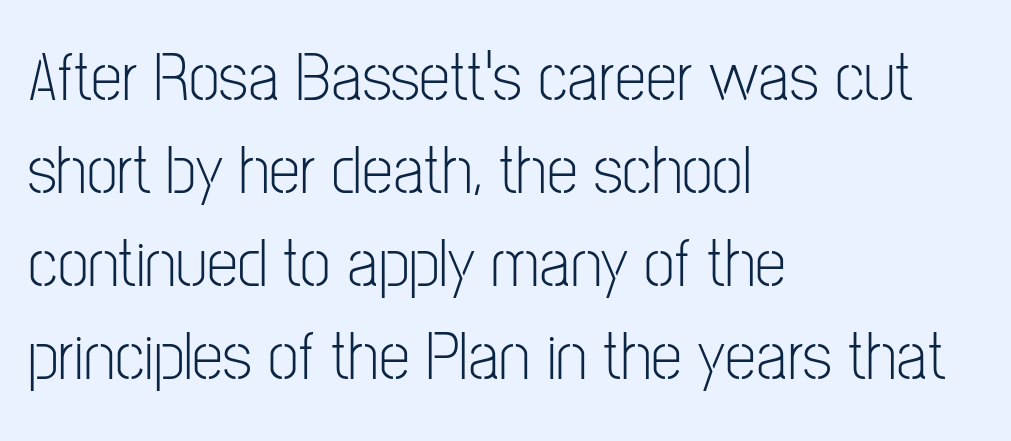
{"serif": "no", "italic": "no", "bold": "no", "weight": "light", "width": "condensed", "stroke_contrast": "low", "x_height": "medium", "monospaced": "no", "underline": "no", "align": "left", "line_spacing": "normal", "line_spacing_ratio": 1.33, "letter_spacing": "normal", "letter_spacing_em": 0.0, "glyph_px": 70}
